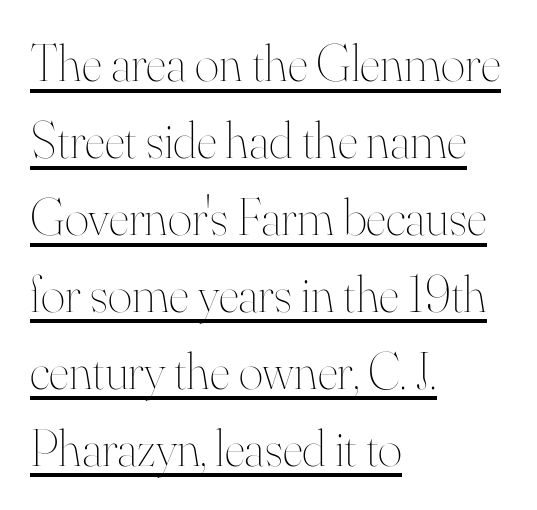
These lines sit exactly where default settings would place them. Proportional: the letters do not fall into vertical columns. It's the straight-up-and-down kind of type. Stroke mass is kept to a normal reading level or below.
